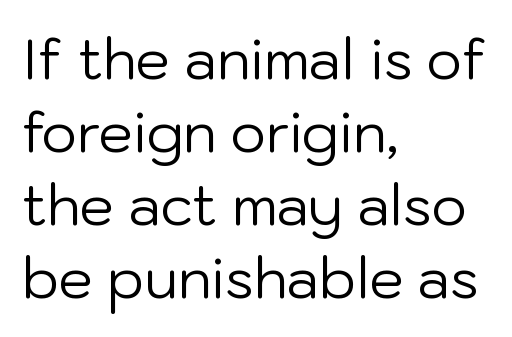
Q: Is the text bold? A: No.
Q: Is the text italic (slanted)? A: No, it is upright.
Q: Is the typeface a serif or a sans-serif typeface? A: Sans-serif.
Q: Is the text underlined? A: No.
Q: How is the paragraph aligned? A: Left-aligned.
Q: Is the spacing between letters normal or unusually wide? A: Normal.
Q: Is the spacing between lines tight, normal or loose? A: Normal.
Q: Width (condensed, normal, or wide)? A: Normal.
Q: Stroke contrast? A: Low.
Q: x-height? A: Medium.
Q: Monospaced? A: No.
